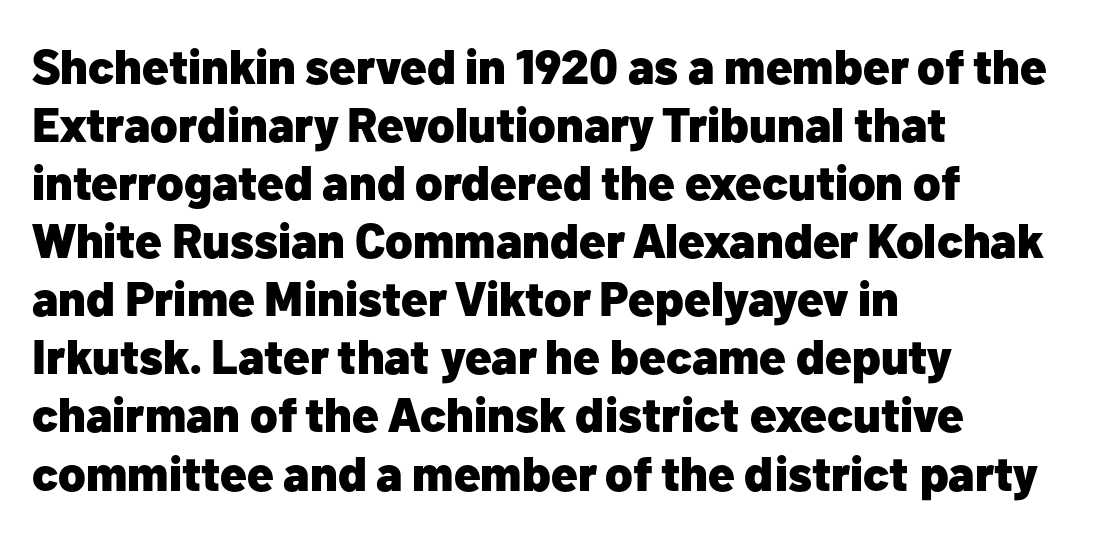
{"serif": "no", "italic": "no", "bold": "yes", "weight": "heavy", "width": "normal", "stroke_contrast": "low", "x_height": "medium", "monospaced": "no", "underline": "no", "align": "left", "line_spacing_ratio": 1.21, "letter_spacing": "normal", "letter_spacing_em": 0.0, "glyph_px": 48}
